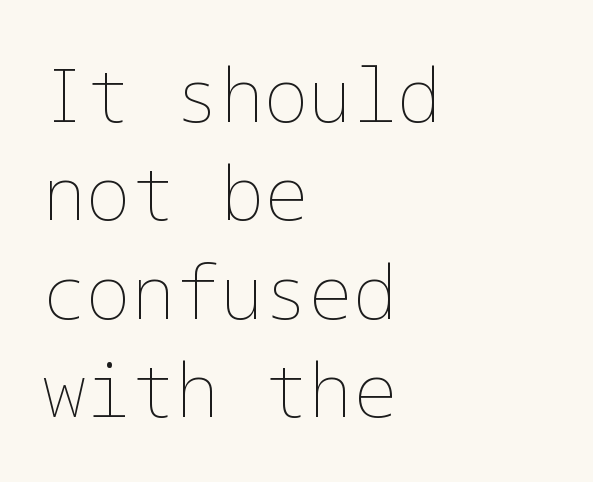
{"italic": "no", "bold": "no", "weight": "thin", "width": "normal", "stroke_contrast": "low", "x_height": "medium", "underline": "no", "align": "left", "line_spacing": "normal", "line_spacing_ratio": 1.33, "letter_spacing": "normal", "letter_spacing_em": 0.0, "glyph_px": 74}
